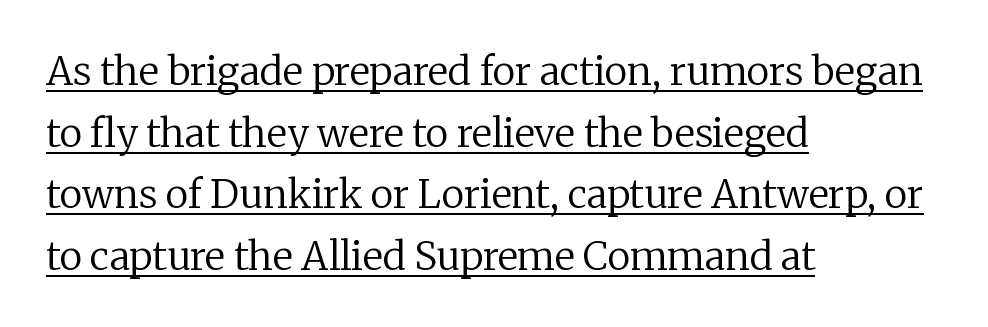
Q: Is the text bold? A: No.
Q: Is the text italic (slanted)? A: No, it is upright.
Q: Is the typeface a serif or a sans-serif typeface? A: Serif.
Q: Is the text underlined? A: Yes.
Q: How is the paragraph aligned? A: Left-aligned.
Q: Is the spacing between letters normal or unusually wide? A: Normal.
Q: Is the spacing between lines tight, normal or loose? A: Normal.
Q: Width (condensed, normal, or wide)? A: Normal.
Q: Stroke contrast? A: Low.
Q: x-height? A: Medium.
Q: Monospaced? A: No.
